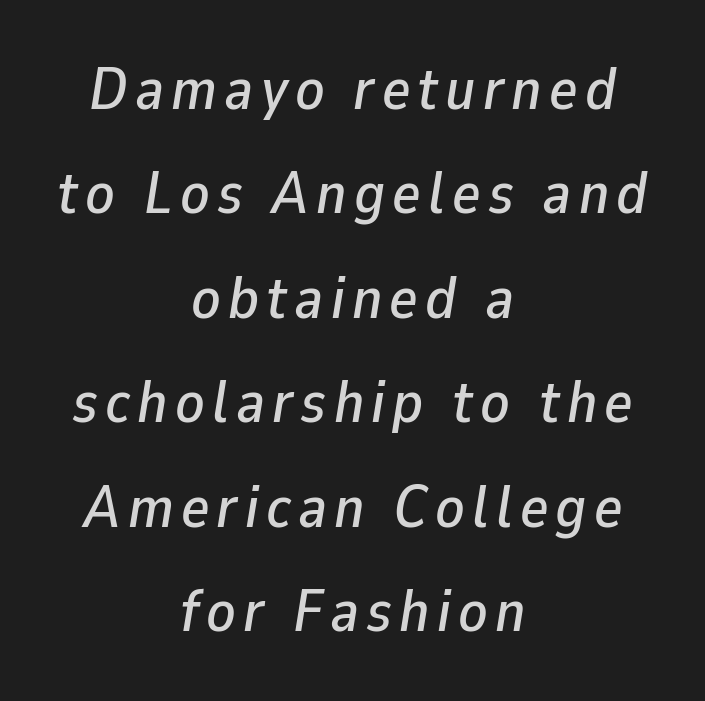
The image shows 60 px text type, italic (leaning right); set centered, line spacing 1.74x, not underlined; low stroke contrast and a medium x-height.
